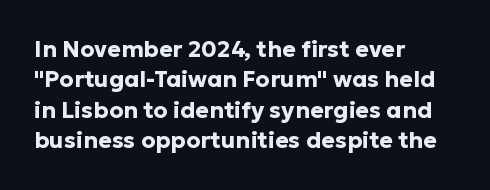
The image shows 23 px bold type, upright; set left-aligned, normal line spacing (1.32x), normal letter spacing, not underlined.
